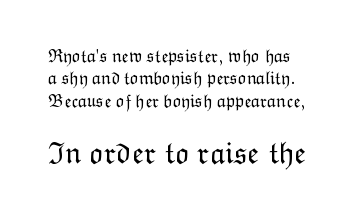
The image shows 31 px light type, upright; set line spacing 1.24x, normal letter spacing, not underlined; the second (bottom) block is 1.72x larger; low stroke contrast and a medium x-height.
